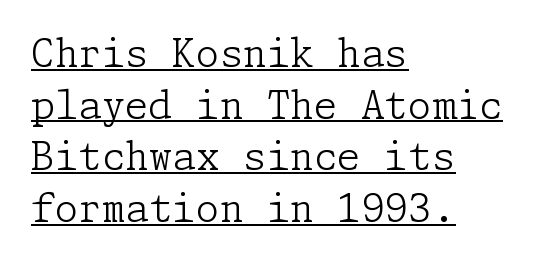
{"serif": "yes", "italic": "no", "bold": "no", "weight": "light", "width": "normal", "stroke_contrast": "low", "x_height": "medium", "underline": "yes", "align": "left", "line_spacing": "normal", "line_spacing_ratio": 1.36, "letter_spacing": "normal", "letter_spacing_em": 0.0, "glyph_px": 38}
